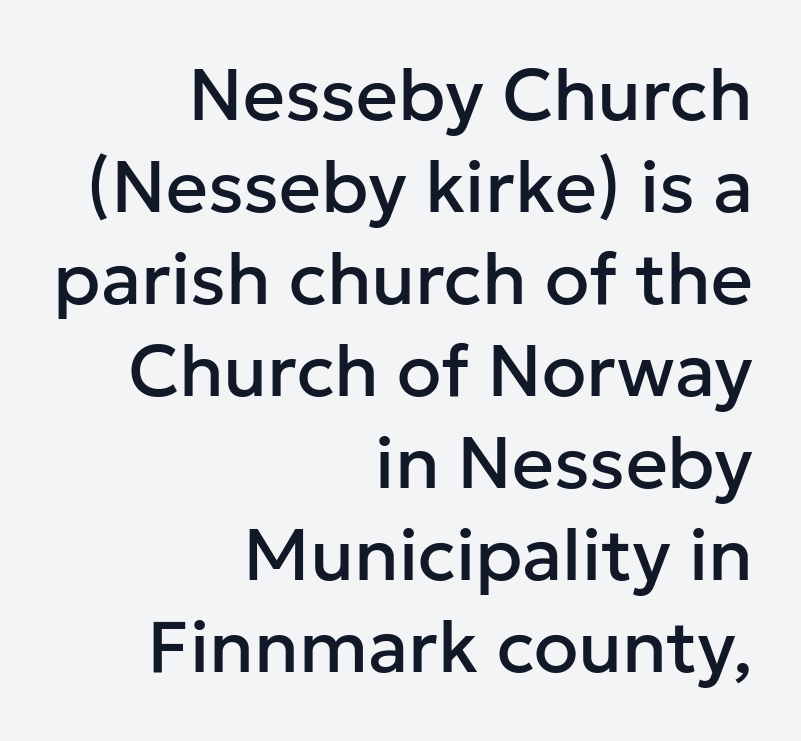
Designer's note — italics off, roman on. Teacher's note: observe the even right margin — that is flush-right alignment. This rendering leaves character spacing at its baseline value. Any mark beneath the type? The region is blank.
